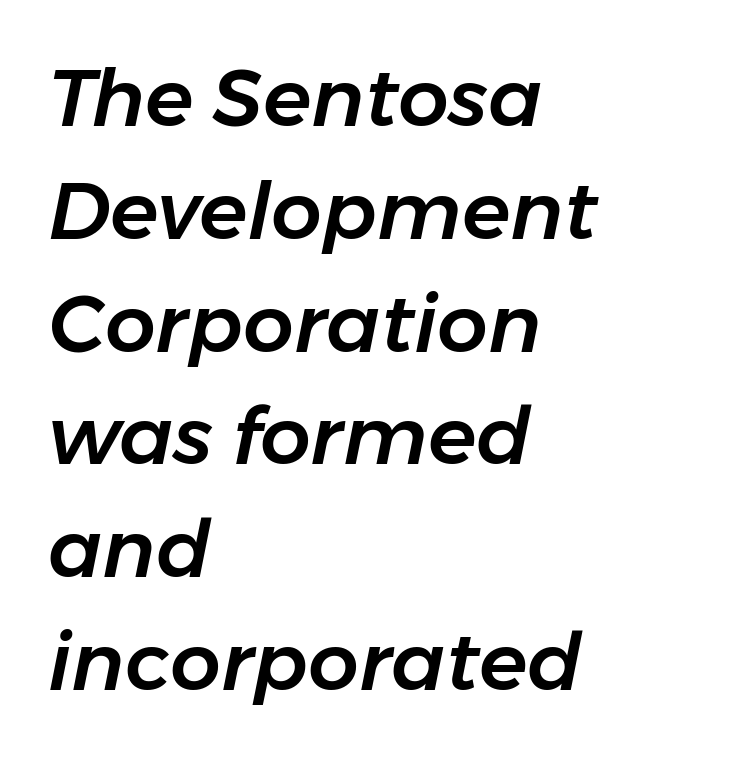
Q: Is the text italic (slanted)? A: Yes, it leans right by about 11 degrees.
Q: Is the text underlined? A: No.
Q: How is the paragraph aligned? A: Left-aligned.
Q: Is the spacing between letters normal or unusually wide? A: Normal.
Q: Is the spacing between lines tight, normal or loose? A: Normal.
Q: Width (condensed, normal, or wide)? A: Normal.
Q: Stroke contrast? A: Low.
Q: x-height? A: Medium.
Q: Monospaced? A: No.
